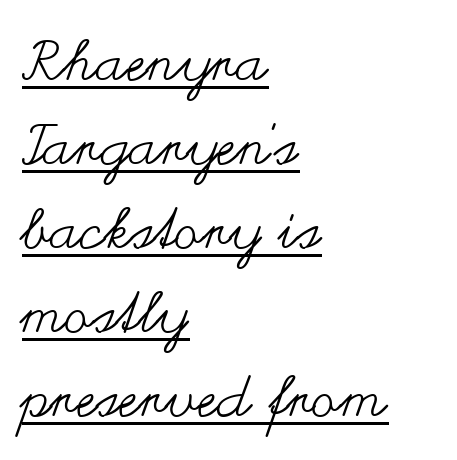
{"bold": "no", "weight": "regular", "width": "wide", "stroke_contrast": "medium", "x_height": "small", "monospaced": "no", "underline": "yes", "align": "left", "line_spacing": "normal", "line_spacing_ratio": 1.5, "letter_spacing": "normal", "letter_spacing_em": 0.0, "glyph_px": 56}
